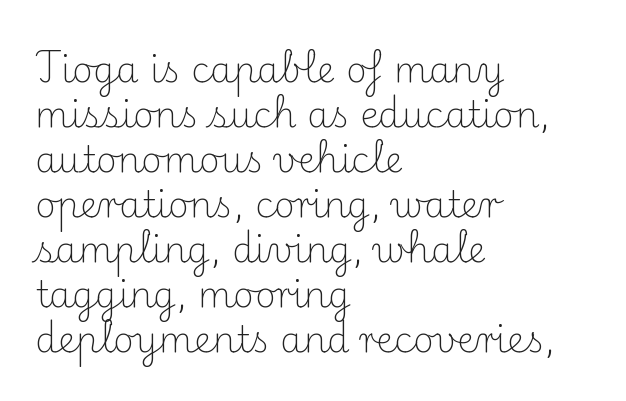
The image shows 36 px light serif type, upright; set left-aligned, normal line spacing (1.25x), normal letter spacing, not underlined; medium stroke contrast and a small x-height.
